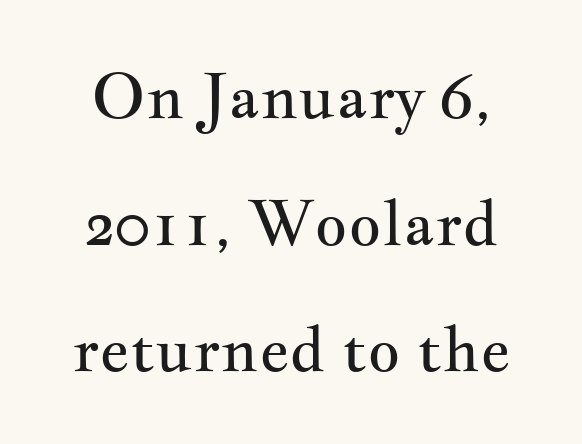
The line texture is even and compact thanks to regular tracking. The face looks like a standard text weight, possibly lighter. The passage shown is typed in a proportional face where columns would drift. Posture: vertical. Vertically, the passage feels expansive, rows floating well apart.
